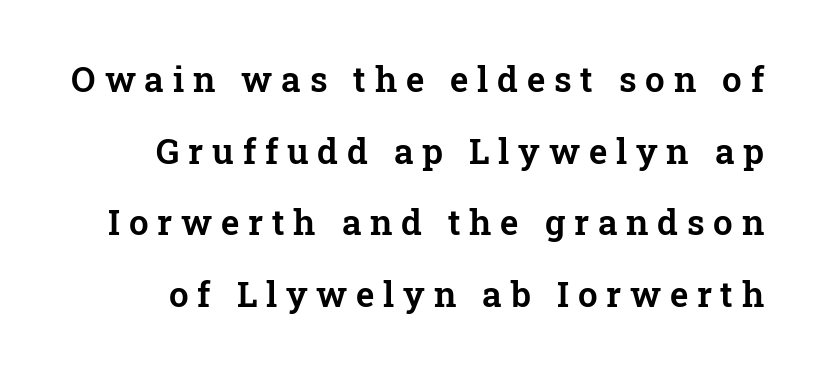
It's the straight-up-and-down kind of type. Tracking value appears strongly positive — letters spread wide. The passage shown is typed in a proportional face where columns would drift. The font family rendered here belongs to the serif group.
